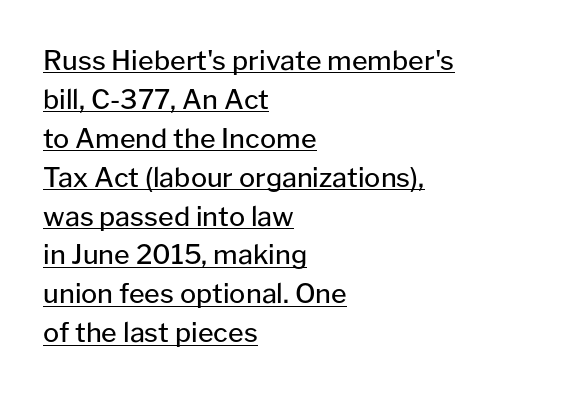
Q: Is the text bold? A: No.
Q: Is the text italic (slanted)? A: No, it is upright.
Q: Is the text underlined? A: Yes.
Q: How is the paragraph aligned? A: Left-aligned.
Q: Is the spacing between letters normal or unusually wide? A: Normal.
Q: Is the spacing between lines tight, normal or loose? A: Normal.
